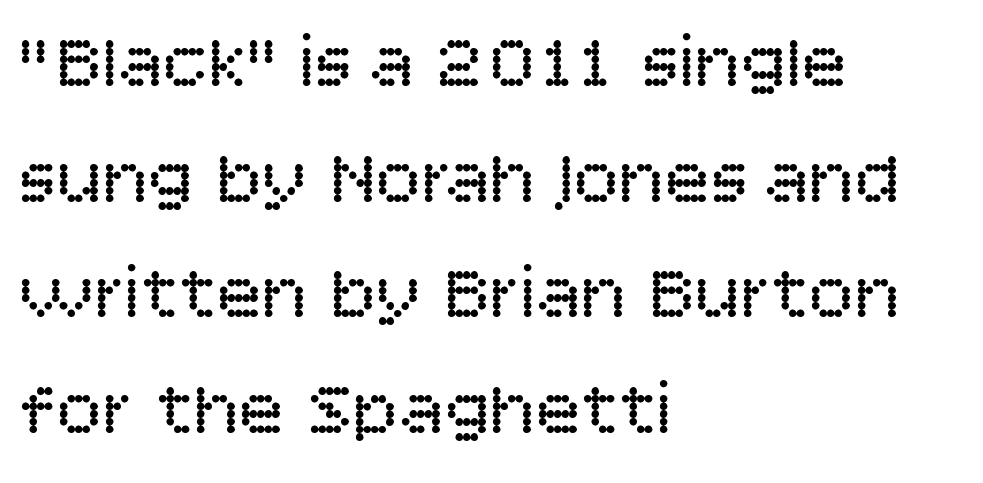
The rag falls on the right side of this text block. The area under the type is left untouched. No heavy texture on the line: the type isn't bold. Varying glyph widths throughout — classic text-font behaviour. Notice how descenders clear the ascenders below comfortably — that's standard leading.
